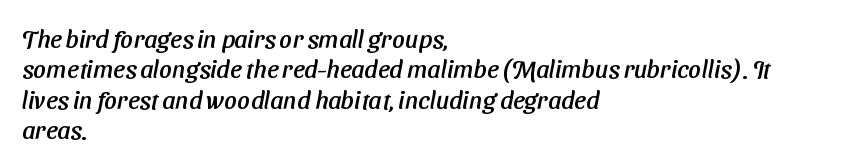
Q: Is the text underlined? A: No.
Q: How is the paragraph aligned? A: Left-aligned.
Q: Is the spacing between letters normal or unusually wide? A: Normal.
